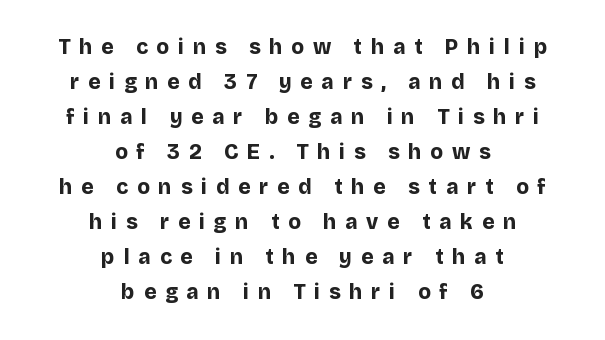
{"italic": "no", "bold": "yes", "underline": "no", "align": "center", "line_spacing": "normal", "line_spacing_ratio": 1.67, "letter_spacing": "wide", "letter_spacing_em": 0.42, "glyph_px": 21}
